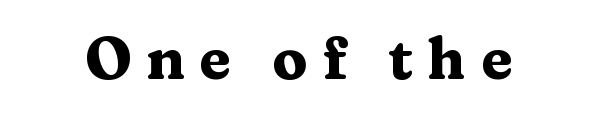
No italicization has been applied; the sample stays upright. Underlining? Definitely not there. Check where the strokes stop: tiny serifs finish them off. Looks like regular typesetting: each glyph gets only the width it needs.
